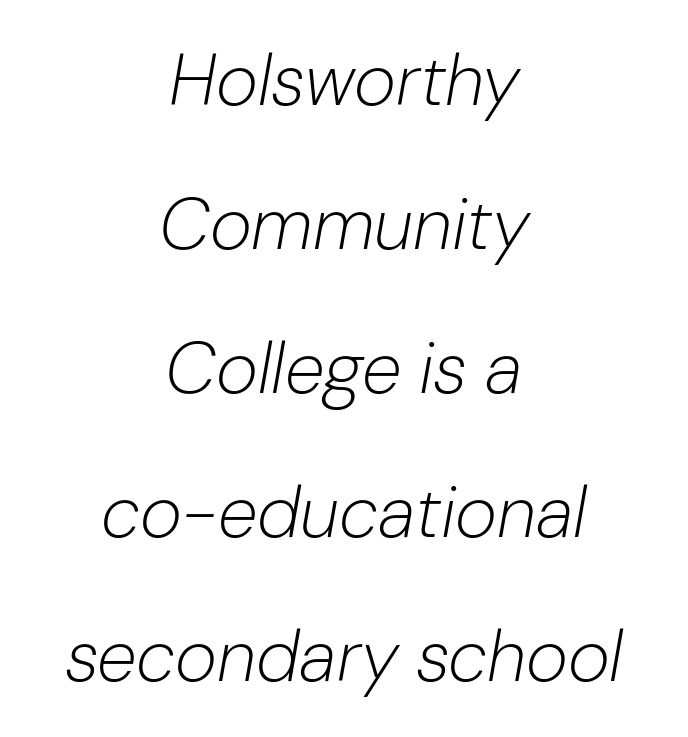
{"italic": "yes", "lean": "right", "slant_degrees": 10, "bold": "no", "weight": "light", "width": "normal", "stroke_contrast": "low", "x_height": "medium", "monospaced": "no", "underline": "no", "align": "center", "line_spacing": "loose", "line_spacing_ratio": 2.0, "letter_spacing": "normal", "letter_spacing_em": 0.0, "glyph_px": 72}
